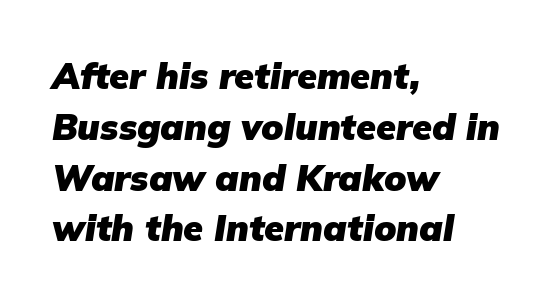
{"italic": "yes", "lean": "right", "slant_degrees": 9, "bold": "yes", "weight": "heavy", "width": "normal", "stroke_contrast": "low", "x_height": "medium", "monospaced": "no", "underline": "no", "align": "left", "line_spacing": "normal", "line_spacing_ratio": 1.41, "letter_spacing": "normal", "letter_spacing_em": 0.0, "glyph_px": 36}
